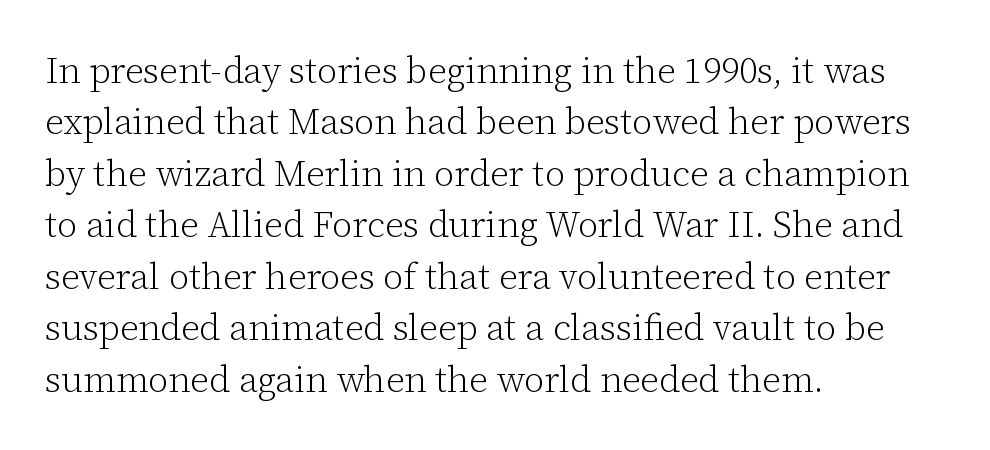
{"serif": "yes", "italic": "no", "bold": "no", "weight": "light", "width": "normal", "stroke_contrast": "low", "x_height": "medium", "monospaced": "no", "underline": "no", "align": "left", "line_spacing": "normal", "line_spacing_ratio": 1.43, "letter_spacing": "normal", "letter_spacing_em": 0.0, "glyph_px": 36}
